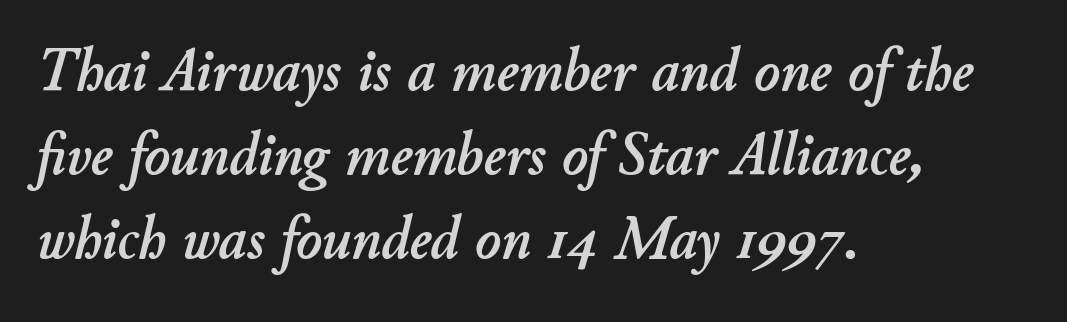
The image shows 61 px text type, italic (leaning right); set left-aligned, normal line spacing (1.38x), normal letter spacing, not underlined; low stroke contrast and a small x-height.
